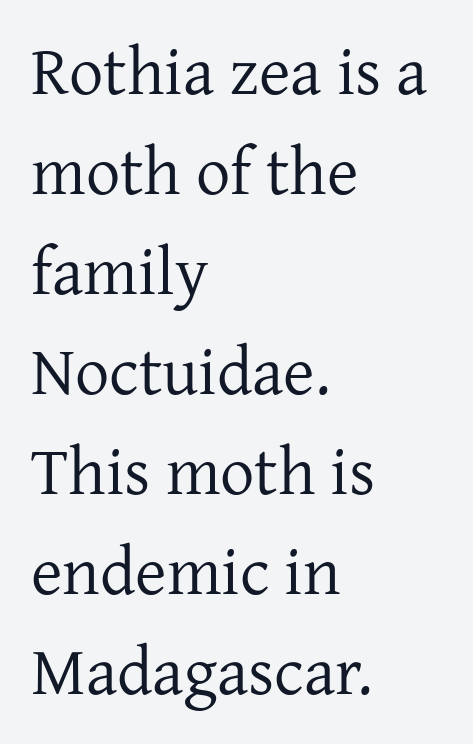
{"serif": "yes", "italic": "no", "bold": "no", "weight": "regular", "width": "normal", "stroke_contrast": "low", "x_height": "medium", "monospaced": "no", "underline": "no", "align": "left", "line_spacing": "normal", "line_spacing_ratio": 1.47, "letter_spacing": "normal", "letter_spacing_em": 0.0, "glyph_px": 68}
